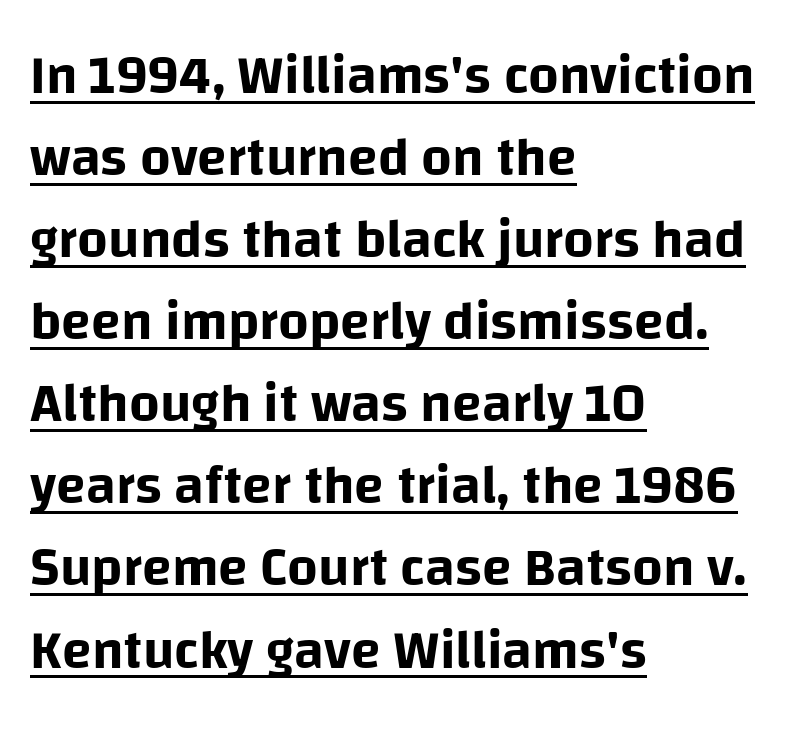
Short note: letters normally spaced. The type sits square on the baseline with zero lean. Do the characters align in a grid? No, the font is proportional. In terms of leading, this rendering sits right in the middle.
